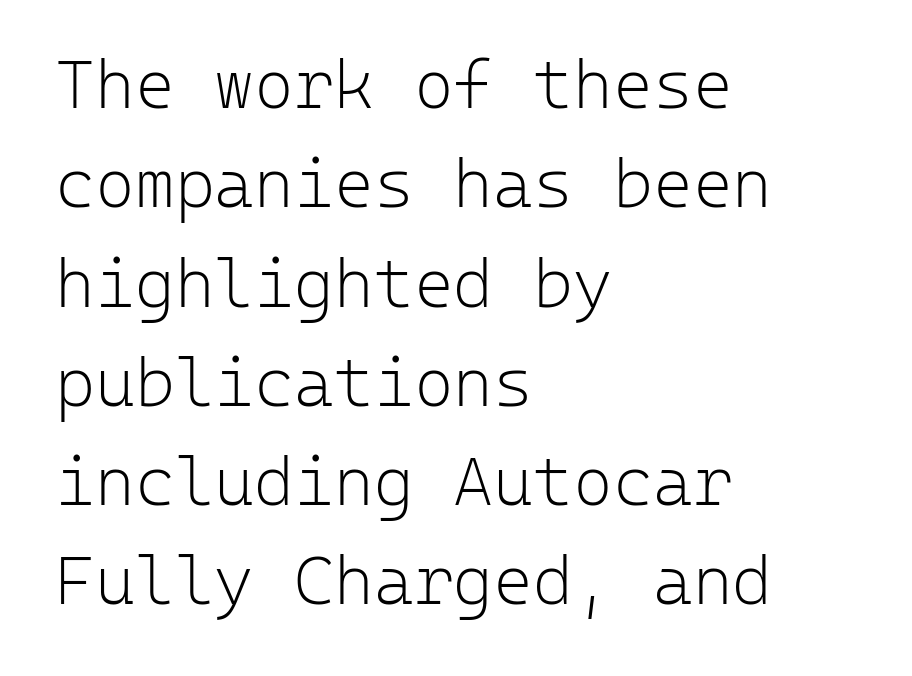
The compositor pushed each line to the left boundary. Think of a typewriter: that constant character pitch is what you see here. Glyph-to-glyph distance matches everyday printed text. The designer went with a sans here, leaving each stem footless.
